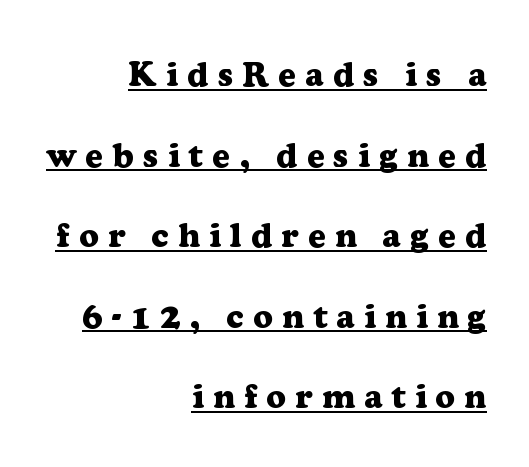
The image shows 34 px heavy serif type, upright; set right-aligned, loose line spacing (2.37x), unusually wide letter spacing (+0.27 em), underlined; low stroke contrast and a medium x-height.
